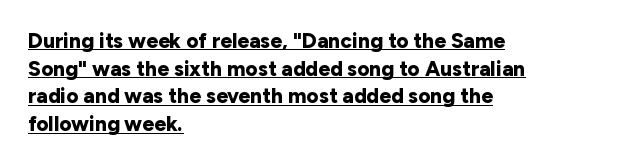
{"italic": "no", "bold": "yes", "underline": "yes", "align": "left", "line_spacing": "normal", "line_spacing_ratio": 1.32, "letter_spacing": "normal", "letter_spacing_em": 0.0, "glyph_px": 21}
